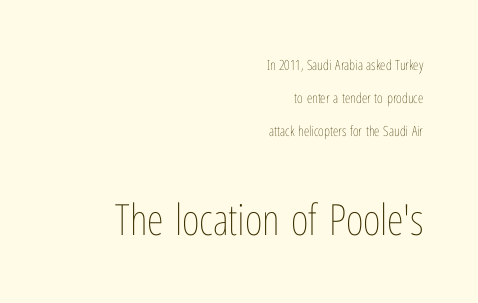
The image shows 43 px thin, condensed type, upright; set right-aligned, loose line spacing (2.37x), normal letter spacing, not underlined; the second (bottom) block is 3.07x larger; low stroke contrast and a medium x-height.
